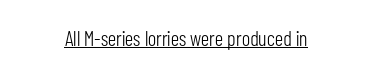
The image shows 21 px text type, upright; set normal letter spacing, underlined.
